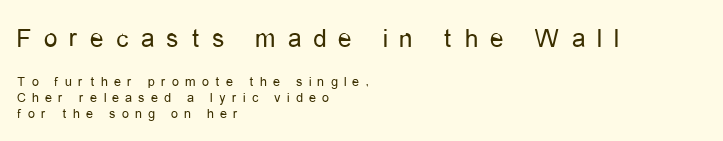
Students, note that the glyphs here are deliberately spaced far apart. Beneath every word, the page is bare. Between these two stacked blocks, the higher one wins on size. Regarding leading, the lines here are crowded together. The rendering anchors every line to the left-hand side.
